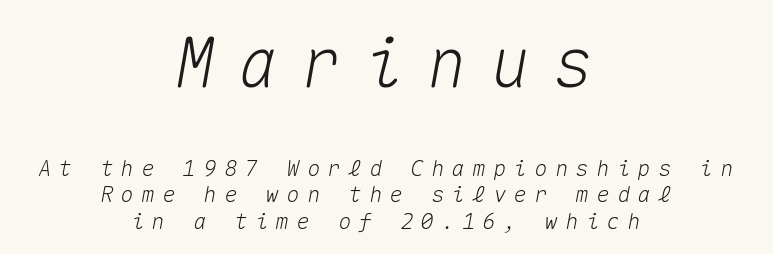
{"italic": "yes", "lean": "right", "slant_degrees": 10, "width": "normal", "stroke_contrast": "medium", "x_height": "medium", "monospaced": "yes", "underline": "no", "align": "center", "line_spacing_ratio": 1.21, "letter_spacing": "wide", "letter_spacing_em": 0.34, "larger_block": "first", "size_ratio": 3.05, "glyph_px": 67}
